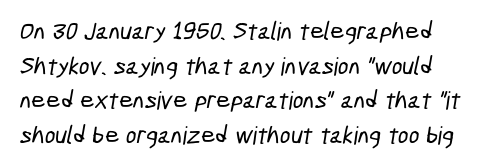
Compared with typical body copy, the letter spacing here is the same. This sample keeps an unexceptional amount of space between lines. Descender tails drop into unmarked territory.
